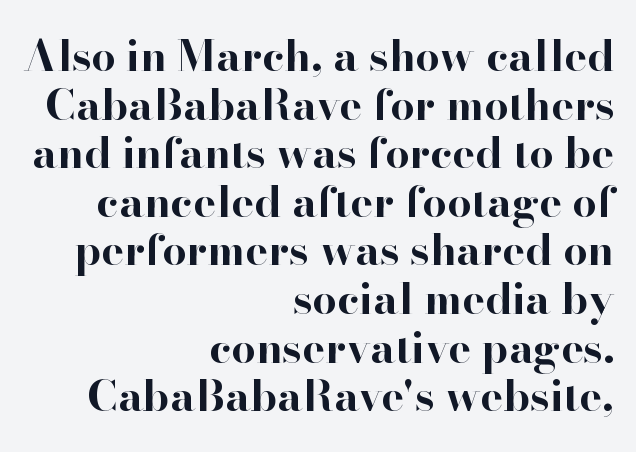
Q: Is the text bold? A: Yes.
Q: Is the text italic (slanted)? A: No, it is upright.
Q: Is the typeface a serif or a sans-serif typeface? A: Serif.
Q: Is the text underlined? A: No.
Q: How is the paragraph aligned? A: Right-aligned.
Q: Is the spacing between letters normal or unusually wide? A: Normal.
Q: Is the spacing between lines tight, normal or loose? A: Tight.
Q: Width (condensed, normal, or wide)? A: Normal.
Q: Stroke contrast? A: High.
Q: x-height? A: Small.
Q: Monospaced? A: No.
